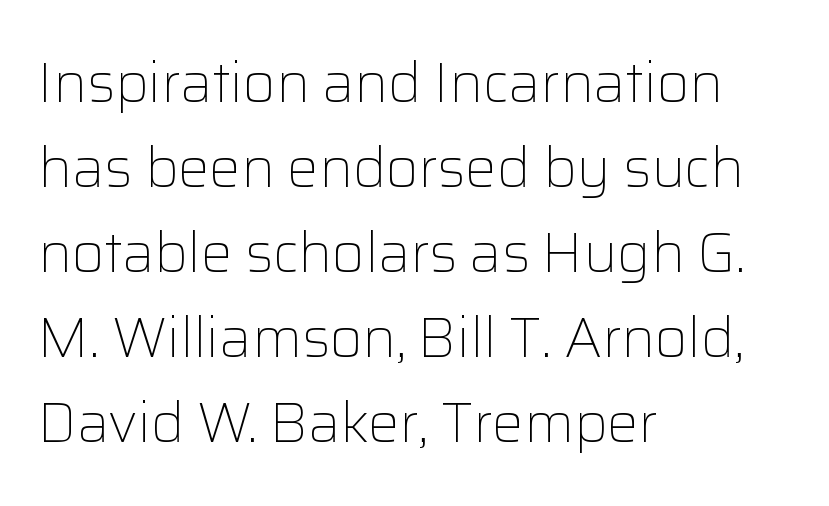
The image shows 56 px light sans-serif type, upright; set left-aligned, normal line spacing (1.52x), normal letter spacing, not underlined; low stroke contrast and a medium x-height.
